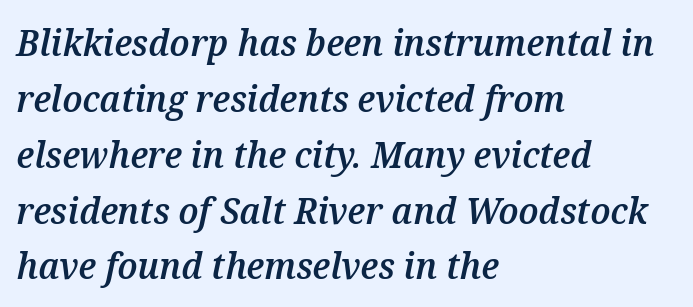
The image shows 37 px semibold type, italic (leaning right); set left-aligned, normal line spacing (1.51x), normal letter spacing, not underlined; medium stroke contrast and a medium x-height.
